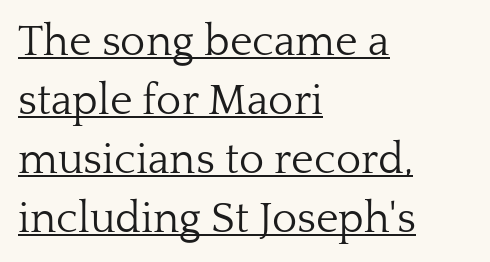
{"serif": "yes", "italic": "no", "bold": "no", "weight": "light", "width": "normal", "stroke_contrast": "low", "x_height": "medium", "monospaced": "no", "underline": "yes", "align": "left", "line_spacing": "normal", "line_spacing_ratio": 1.37, "letter_spacing": "normal", "letter_spacing_em": 0.0, "glyph_px": 43}
